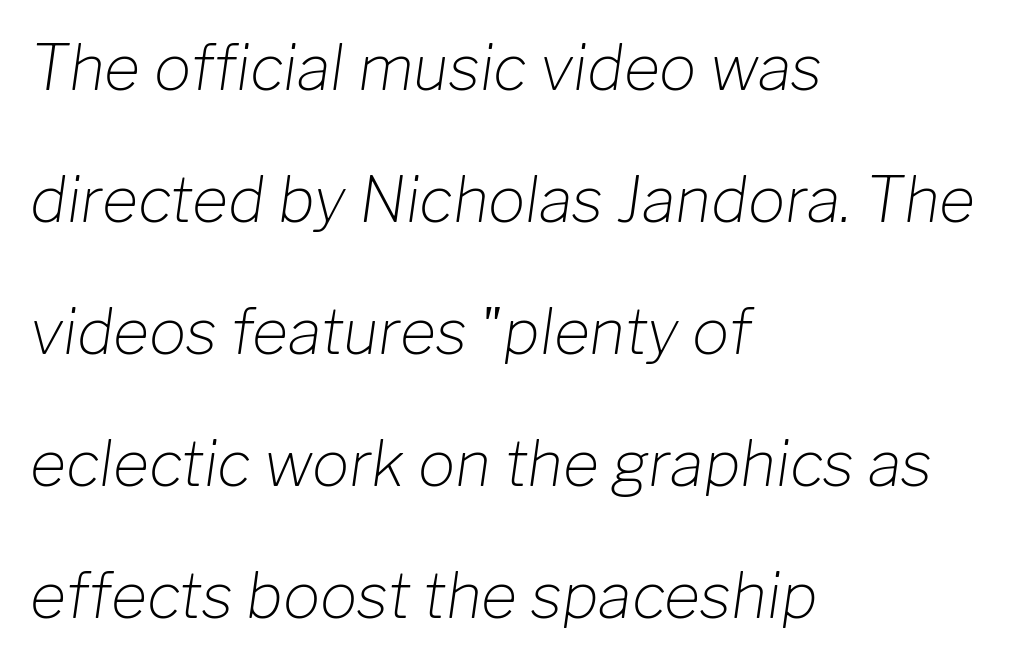
{"italic": "yes", "lean": "right", "slant_degrees": 8, "bold": "no", "weight": "light", "width": "normal", "stroke_contrast": "low", "x_height": "medium", "monospaced": "no", "underline": "no", "align": "left", "line_spacing": "loose", "line_spacing_ratio": 2.13, "letter_spacing": "normal", "letter_spacing_em": 0.0, "glyph_px": 62}
